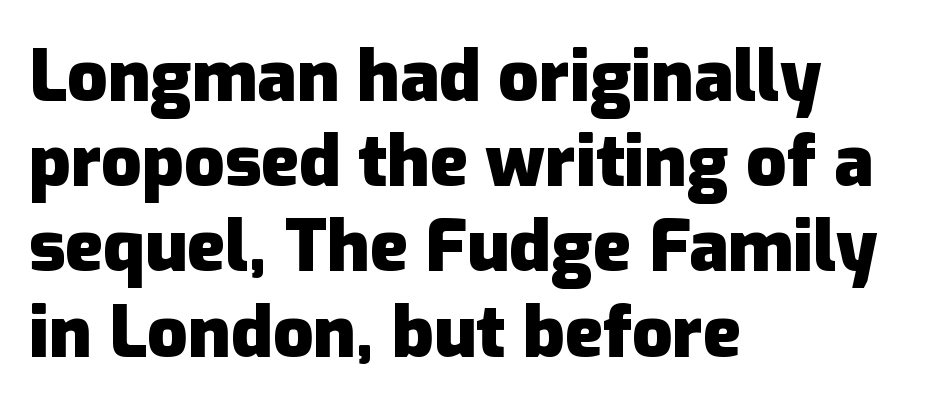
{"serif": "no", "italic": "no", "bold": "yes", "weight": "heavy", "width": "normal", "stroke_contrast": "low", "x_height": "medium", "monospaced": "no", "underline": "no", "align": "left", "line_spacing_ratio": 1.2, "letter_spacing": "normal", "letter_spacing_em": 0.0, "glyph_px": 71}
